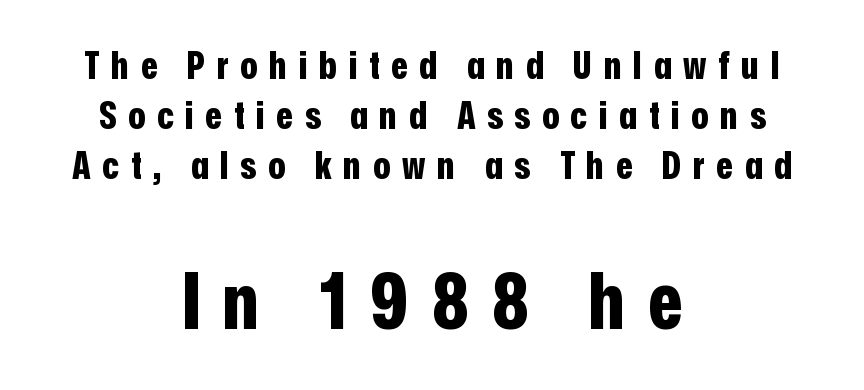
You can tell from the bare stems that sans-serif type was used. Words float on clear page, feet unadorned. A typesetter would call this proportional, since set widths differ per character. Rows of type keep a routine distance in the vertical direction.
